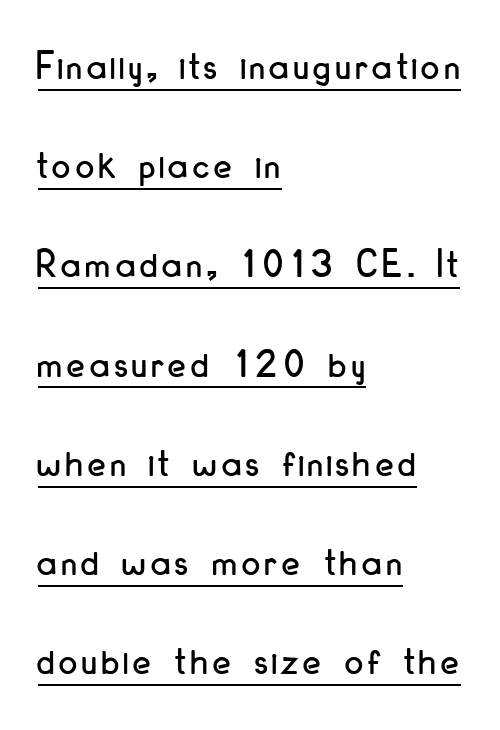
{"serif": "no", "italic": "no", "width": "condensed", "stroke_contrast": "low", "x_height": "small", "monospaced": "no", "underline": "yes", "align": "left", "line_spacing": "loose", "line_spacing_ratio": 2.42, "glyph_px": 41}
